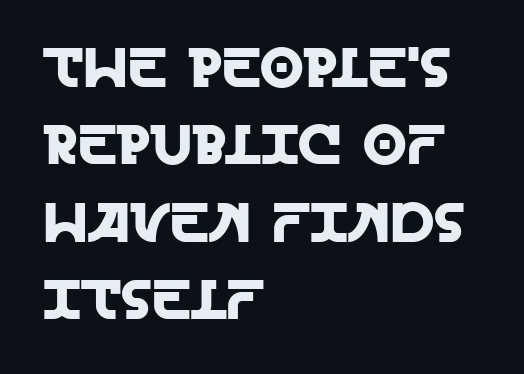
Q: Is the text italic (slanted)? A: No, it is upright.
Q: Is the typeface a serif or a sans-serif typeface? A: Sans-serif.
Q: Is the text underlined? A: No.
Q: How is the paragraph aligned? A: Left-aligned.
Q: Is the spacing between letters normal or unusually wide? A: Normal.
Q: Is the spacing between lines tight, normal or loose? A: Normal.
Q: Width (condensed, normal, or wide)? A: Normal.
Q: x-height? A: Large.
Q: Monospaced? A: No.
